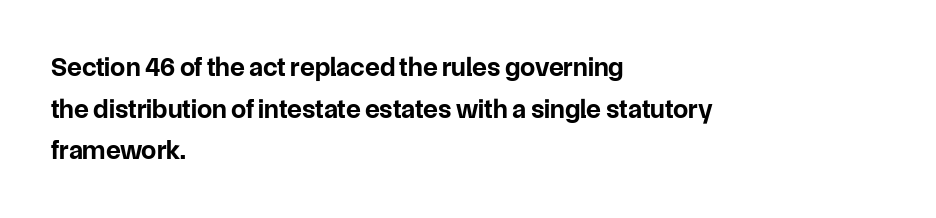
Q: Is the text bold? A: Yes.
Q: Is the text italic (slanted)? A: No, it is upright.
Q: Is the text underlined? A: No.
Q: How is the paragraph aligned? A: Left-aligned.
Q: Is the spacing between letters normal or unusually wide? A: Normal.
Q: Is the spacing between lines tight, normal or loose? A: Normal.
